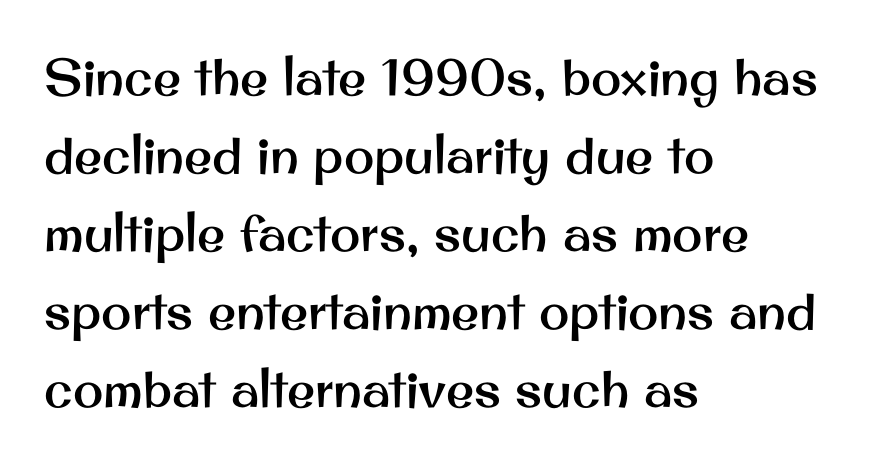
Q: Is the text italic (slanted)? A: No, it is upright.
Q: Is the typeface a serif or a sans-serif typeface? A: Sans-serif.
Q: Is the text underlined? A: No.
Q: How is the paragraph aligned? A: Left-aligned.
Q: Is the spacing between letters normal or unusually wide? A: Normal.
Q: Is the spacing between lines tight, normal or loose? A: Normal.
Q: Width (condensed, normal, or wide)? A: Normal.
Q: Stroke contrast? A: Medium.
Q: x-height? A: Small.
Q: Monospaced? A: No.
